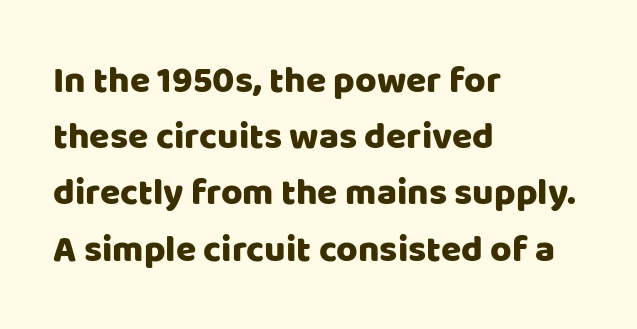
The image shows 37 px sans-serif type, upright; set left-aligned, normal line spacing (1.52x), normal letter spacing, not underlined; low stroke contrast and a large x-height.
